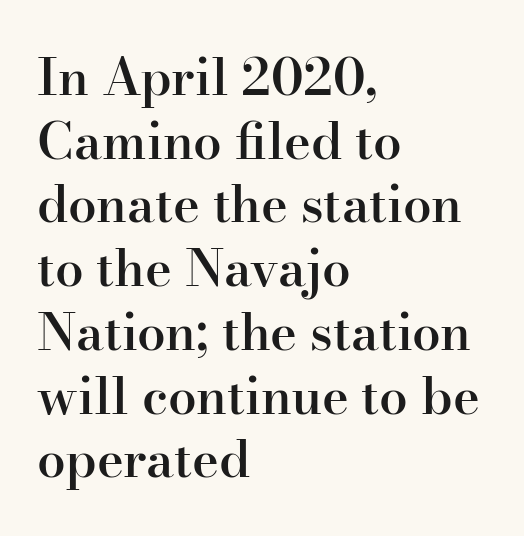
{"serif": "yes", "italic": "no", "bold": "semi", "weight": "semibold", "width": "normal", "stroke_contrast": "high", "x_height": "small", "monospaced": "no", "underline": "no", "align": "left", "line_spacing": "normal", "line_spacing_ratio": 1.25, "letter_spacing": "normal", "letter_spacing_em": 0.0, "glyph_px": 51}
